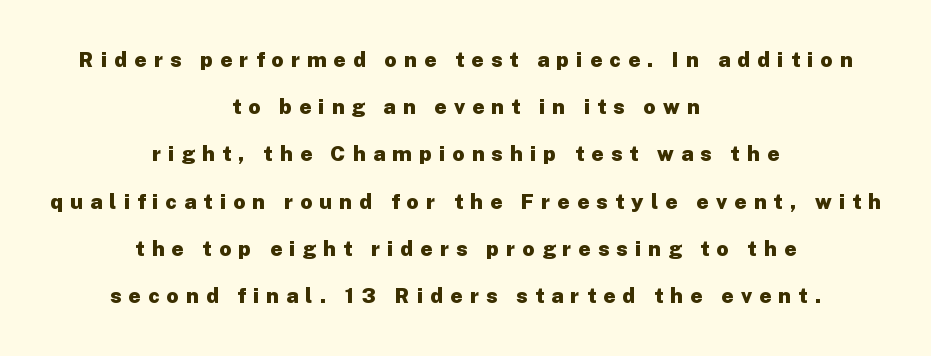
{"italic": "no", "bold": "yes", "underline": "no", "align": "center", "line_spacing": "loose", "line_spacing_ratio": 2.25, "letter_spacing": "wide", "letter_spacing_em": 0.34, "glyph_px": 21}
